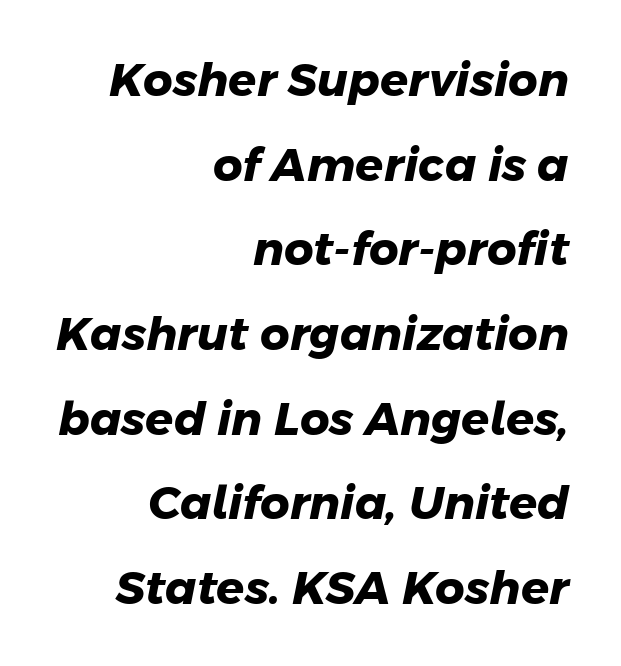
{"serif": "no", "bold": "yes", "weight": "heavy", "width": "normal", "stroke_contrast": "low", "x_height": "medium", "monospaced": "no", "underline": "no", "align": "right", "line_spacing_ratio": 1.84, "letter_spacing": "normal", "letter_spacing_em": 0.0, "glyph_px": 46}
